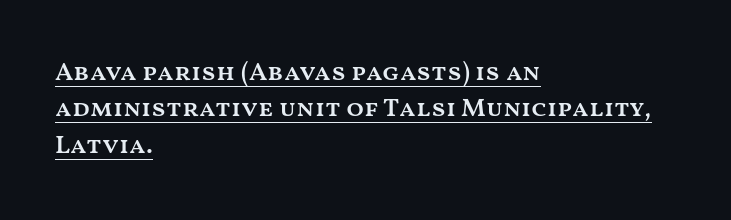
{"italic": "no", "bold": "semi", "underline": "yes", "align": "left", "line_spacing": "normal", "line_spacing_ratio": 1.4, "letter_spacing": "normal", "letter_spacing_em": 0.0, "glyph_px": 26}
